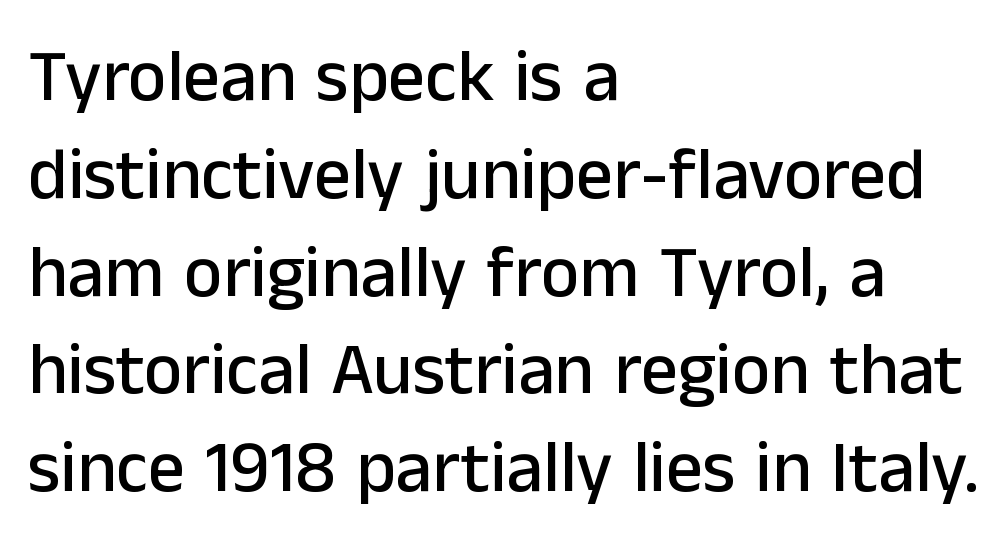
The image shows 73 px sans-serif type, upright; set left-aligned, normal line spacing (1.34x), normal letter spacing, not underlined; low stroke contrast and a medium x-height.
